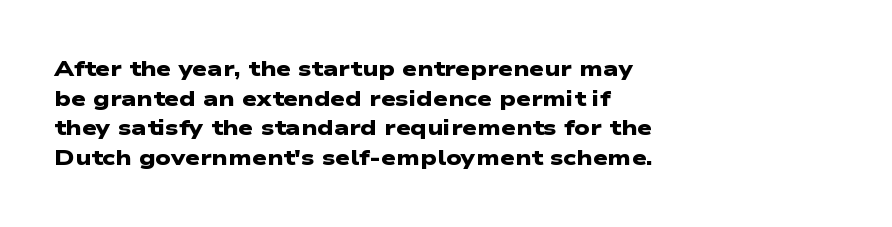
Q: Is the text bold? A: Yes.
Q: Is the text underlined? A: No.
Q: How is the paragraph aligned? A: Left-aligned.
Q: Is the spacing between letters normal or unusually wide? A: Normal.
Q: Is the spacing between lines tight, normal or loose? A: Normal.
